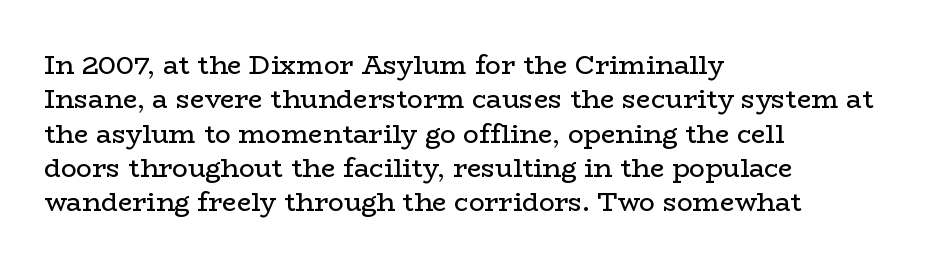
The image shows 26 px text type, upright; set left-aligned, normal line spacing (1.32x), normal letter spacing, not underlined.
